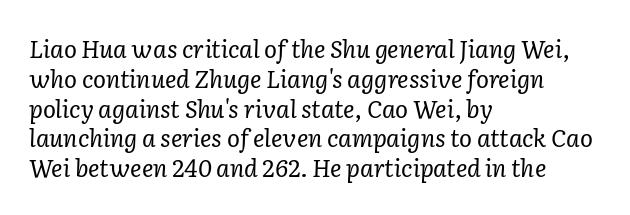
{"italic": "yes", "lean": "right", "slant_degrees": 2, "bold": "no", "underline": "no", "align": "left", "line_spacing_ratio": 1.24, "letter_spacing": "normal", "letter_spacing_em": 0.0, "glyph_px": 24}
